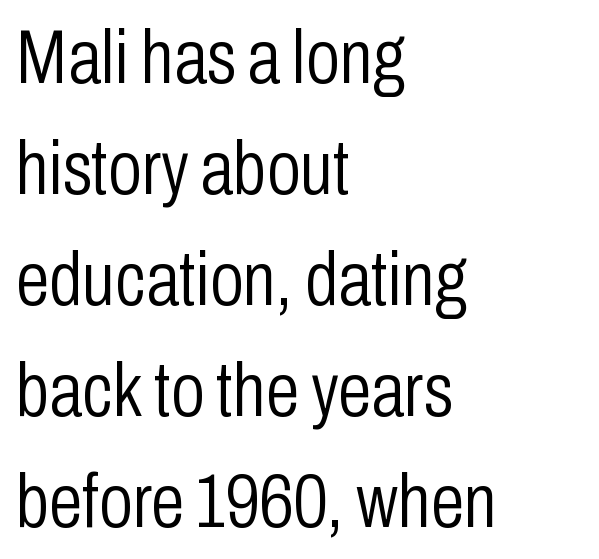
The image shows 76 px light, condensed sans-serif type, upright; set left-aligned, normal line spacing (1.46x), normal letter spacing, not underlined; low stroke contrast and a medium x-height.
